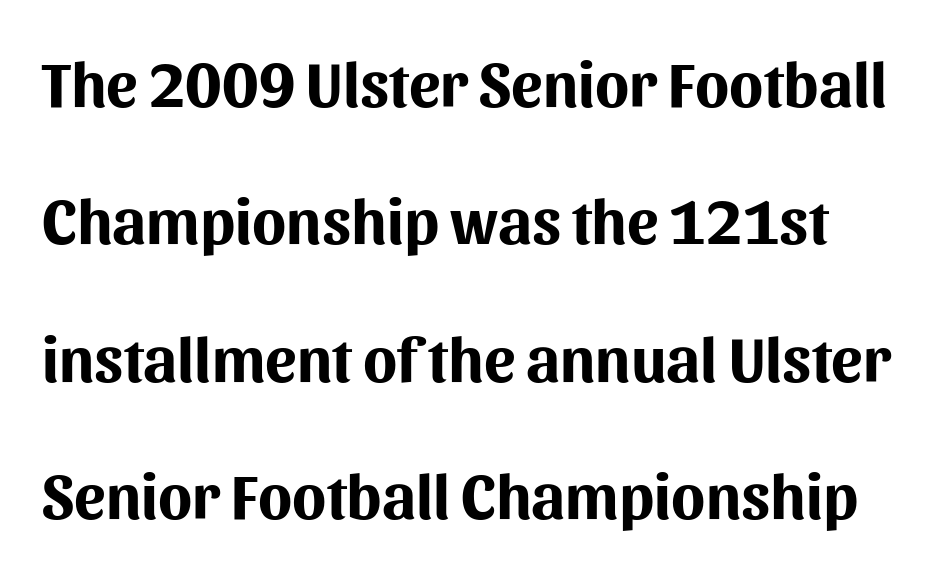
Line spacing here is loose. The passage shown is typeset with a sans-serif family. The passage shown is typed in a proportional face where columns would drift. Words float on clear page, feet unadorned. What stands out about the letter spacing? Nothing — it is the standard amount.
